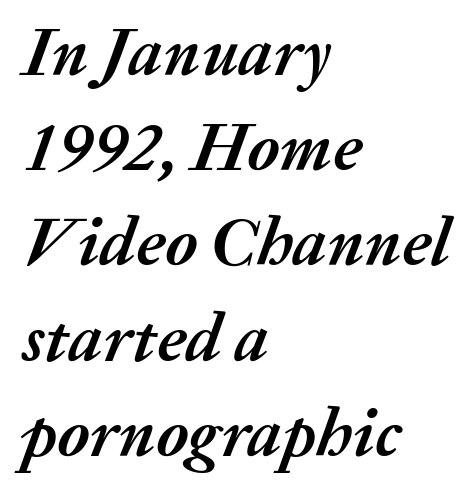
The image shows 68 px semibold type, italic (leaning right); set left-aligned, normal line spacing (1.4x), normal letter spacing, not underlined; medium stroke contrast and a medium x-height.
